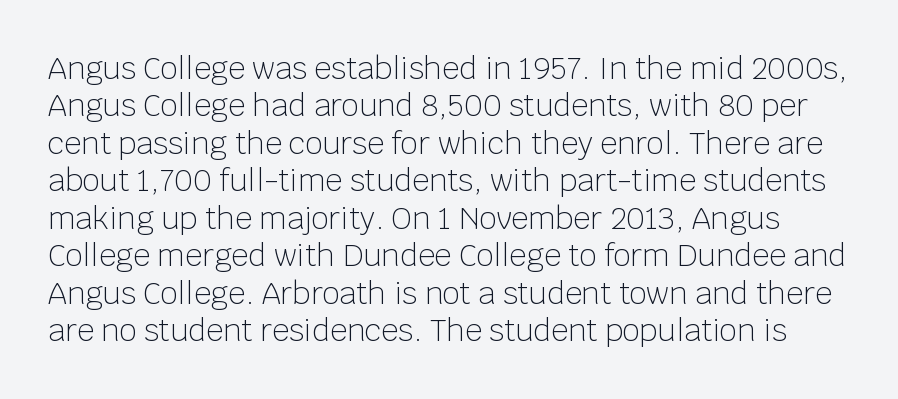
The image shows 30 px light sans-serif type, upright; set normal line spacing (1.25x), normal letter spacing, not underlined; low stroke contrast and a large x-height.
